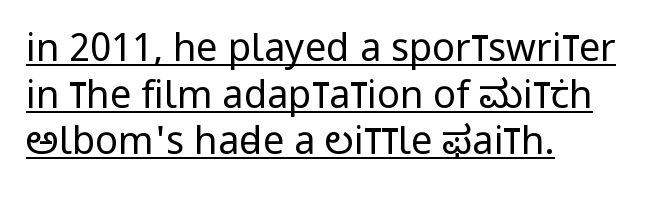
{"serif": "no", "italic": "no", "bold": "no", "weight": "regular", "width": "condensed", "stroke_contrast": "low", "x_height": "large", "monospaced": "no", "underline": "yes", "align": "left", "line_spacing_ratio": 1.23, "letter_spacing": "normal", "letter_spacing_em": 0.0, "glyph_px": 38}
